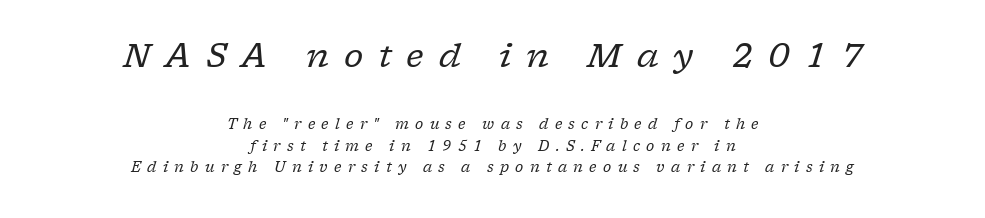
{"serif": "yes", "italic": "yes", "lean": "right", "slant_degrees": 17, "bold": "no", "weight": "regular", "width": "normal", "stroke_contrast": "low", "x_height": "medium", "monospaced": "no", "underline": "no", "align": "center", "line_spacing": "normal", "line_spacing_ratio": 1.54, "letter_spacing": "wide", "letter_spacing_em": 0.45, "larger_block": "first", "size_ratio": 2.36, "glyph_px": 33}
